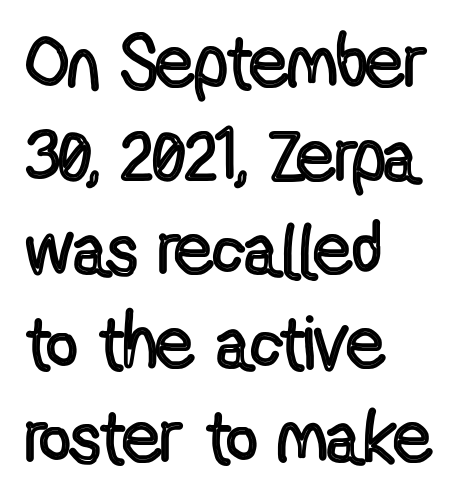
Decoration check: the copy has no underline. The lines sit at an ordinary, default distance from one another. The passage shown has conventional tracking throughout. Casual observation: everything's shoved over to the left. Designer's note — italics off, roman on. The passage shown is typed in a proportional face where columns would drift.
